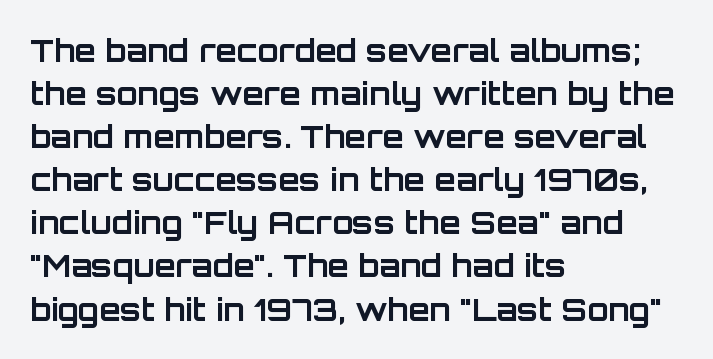
Q: Is the text bold? A: Yes.
Q: Is the text italic (slanted)? A: No, it is upright.
Q: Is the typeface a serif or a sans-serif typeface? A: Sans-serif.
Q: Is the text underlined? A: No.
Q: How is the paragraph aligned? A: Left-aligned.
Q: Is the spacing between letters normal or unusually wide? A: Normal.
Q: Is the spacing between lines tight, normal or loose? A: Normal.
Q: Width (condensed, normal, or wide)? A: Normal.
Q: Stroke contrast? A: Low.
Q: x-height? A: Large.
Q: Monospaced? A: No.
